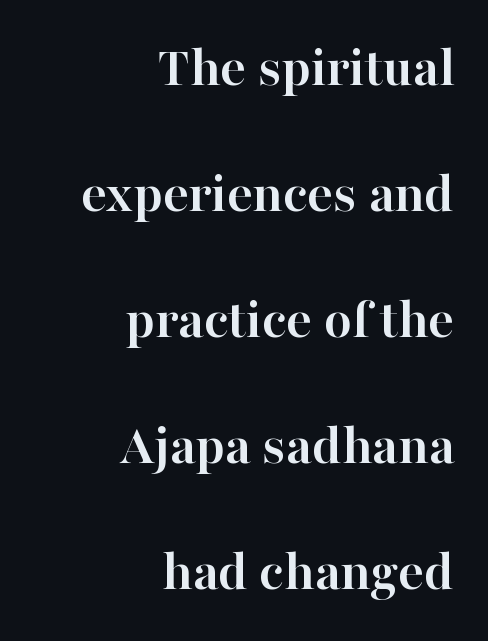
The rendering uses natural spacing where letterforms have individual widths. This block would shrink considerably if given ordinary leading; it's expanded now. Font category for this specimen: serif. Spacing between characters is what you'd get straight out of the box.
